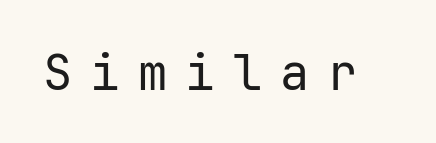
The image shows 49 px regular-weight sans-serif type, upright; set unusually wide letter spacing (+0.37 em), not underlined; low stroke contrast and a medium x-height.
